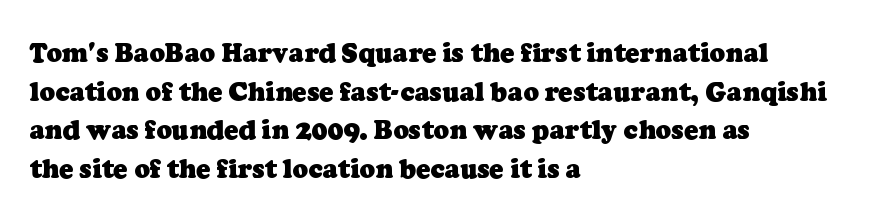
The image shows 26 px bold type; set left-aligned, normal line spacing (1.49x), normal letter spacing, not underlined.
